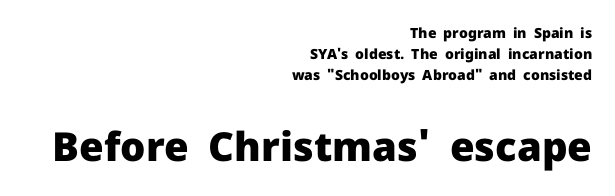
{"serif": "no", "italic": "no", "bold": "yes", "weight": "heavy", "width": "normal", "stroke_contrast": "low", "x_height": "medium", "monospaced": "no", "underline": "no", "align": "right", "line_spacing": "normal", "line_spacing_ratio": 1.49, "letter_spacing": "normal", "letter_spacing_em": 0.0, "larger_block": "second", "size_ratio": 2.86, "glyph_px": 40}
